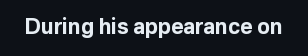
Q: Is the text bold? A: Yes.
Q: Is the text italic (slanted)? A: No, it is upright.
Q: Is the text underlined? A: No.
Q: Is the spacing between letters normal or unusually wide? A: Normal.
